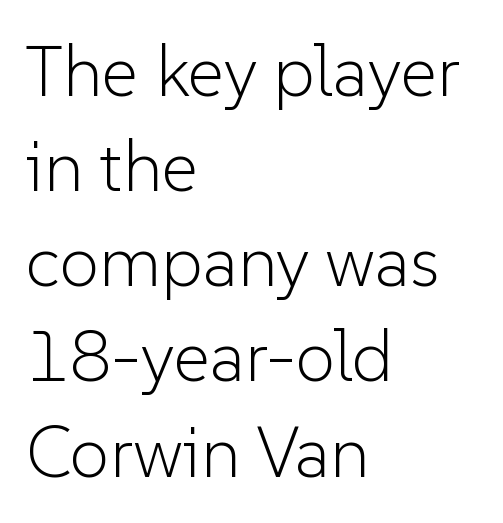
{"serif": "no", "italic": "no", "bold": "no", "weight": "light", "width": "normal", "stroke_contrast": "low", "x_height": "medium", "monospaced": "no", "underline": "no", "align": "left", "line_spacing": "normal", "line_spacing_ratio": 1.34, "letter_spacing": "normal", "letter_spacing_em": 0.0, "glyph_px": 71}
